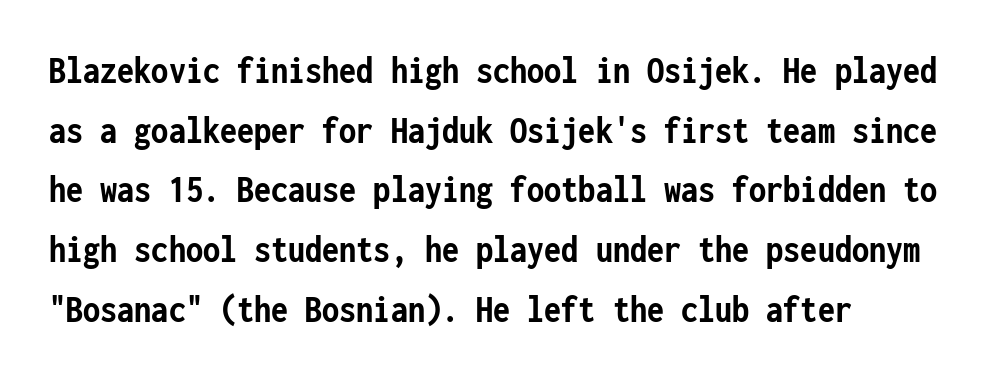
Q: Is the text bold? A: Yes.
Q: Is the text italic (slanted)? A: No, it is upright.
Q: Is the typeface a serif or a sans-serif typeface? A: Sans-serif.
Q: Is the text underlined? A: No.
Q: How is the paragraph aligned? A: Left-aligned.
Q: Is the spacing between letters normal or unusually wide? A: Normal.
Q: Is the spacing between lines tight, normal or loose? A: Normal.
Q: Width (condensed, normal, or wide)? A: Condensed.
Q: Stroke contrast? A: Low.
Q: x-height? A: Medium.
Q: Monospaced? A: Yes.
